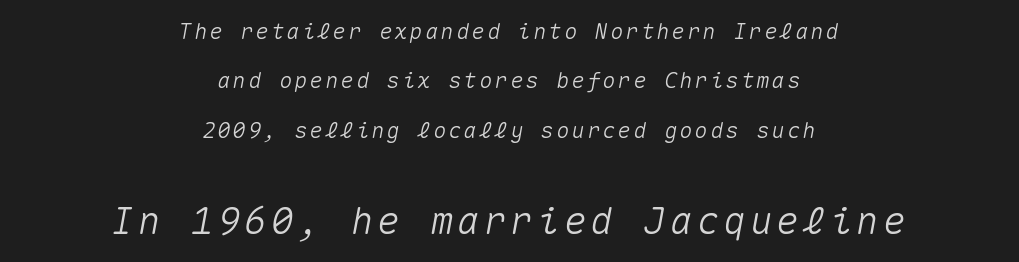
Q: Is the text italic (slanted)? A: Yes, it leans right by about 10 degrees.
Q: Is the text underlined? A: No.
Q: How is the paragraph aligned? A: Centered.
Q: Is the spacing between lines tight, normal or loose? A: Loose.
Q: Which block of text is set in a larger size, the first (top) or the second (bottom)? A: The second (bottom) one.
Q: Width (condensed, normal, or wide)? A: Normal.
Q: Stroke contrast? A: Medium.
Q: x-height? A: Medium.
Q: Monospaced? A: Yes.
